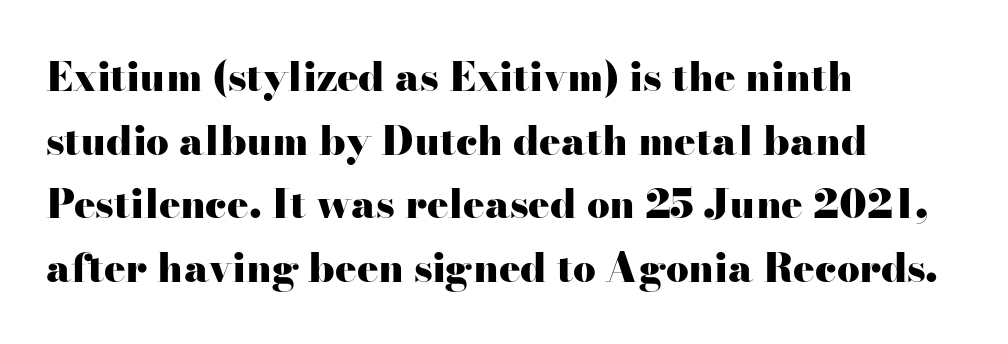
Does the lettering tilt? It doesn't — this is upright. Bare-footed words on every line. Tracking here is standard; glyphs follow each other at the usual distance. Serif or sans? Serif — the stroke terminals have little feet. Short and long lines alike share a common starting point at left. The rendering uses a moderate line-height, typical for paragraphs.
